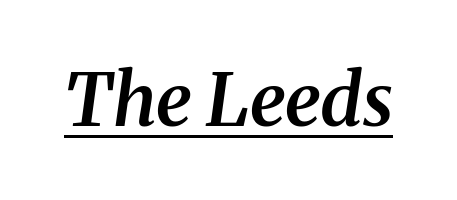
The image shows 73 px semibold serif type, italic (leaning right); set normal letter spacing, underlined; medium stroke contrast and a medium x-height.
